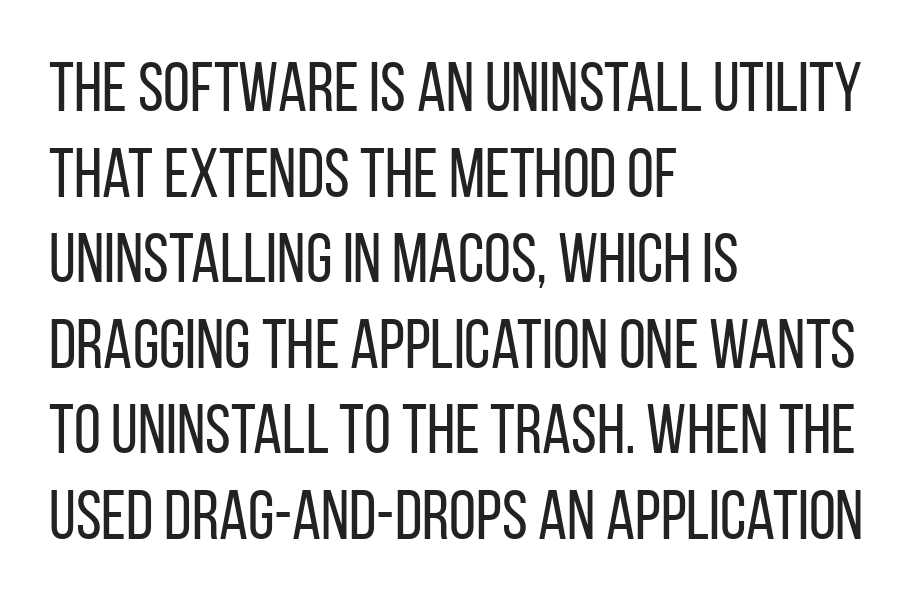
{"serif": "no", "italic": "no", "bold": "no", "weight": "regular", "width": "condensed", "stroke_contrast": "low", "x_height": "large", "monospaced": "no", "underline": "no", "align": "left", "line_spacing_ratio": 1.24, "letter_spacing": "normal", "letter_spacing_em": 0.0, "glyph_px": 69}
